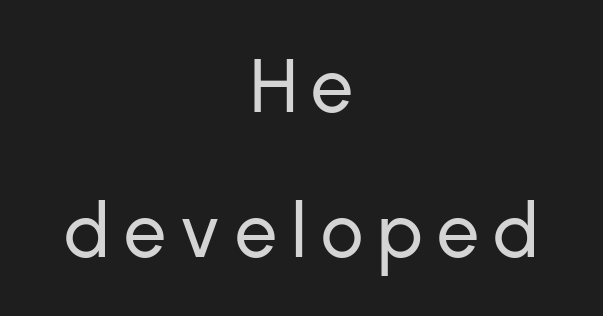
The image shows 75 px sans-serif type, upright; set centered, loose line spacing (1.93x), not underlined; low stroke contrast and a medium x-height.
